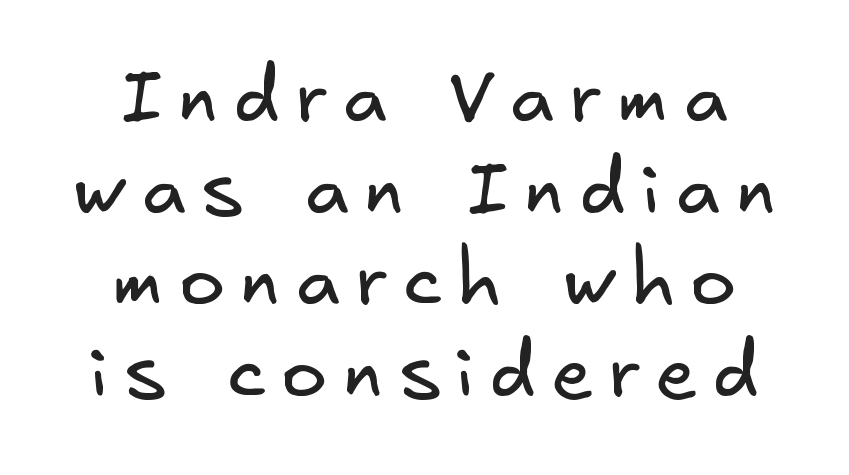
Q: Is the text bold? A: No.
Q: Is the typeface a serif or a sans-serif typeface? A: Sans-serif.
Q: Is the text underlined? A: No.
Q: How is the paragraph aligned? A: Centered.
Q: Is the spacing between letters normal or unusually wide? A: Unusually wide.
Q: Width (condensed, normal, or wide)? A: Normal.
Q: Stroke contrast? A: Low.
Q: x-height? A: Small.
